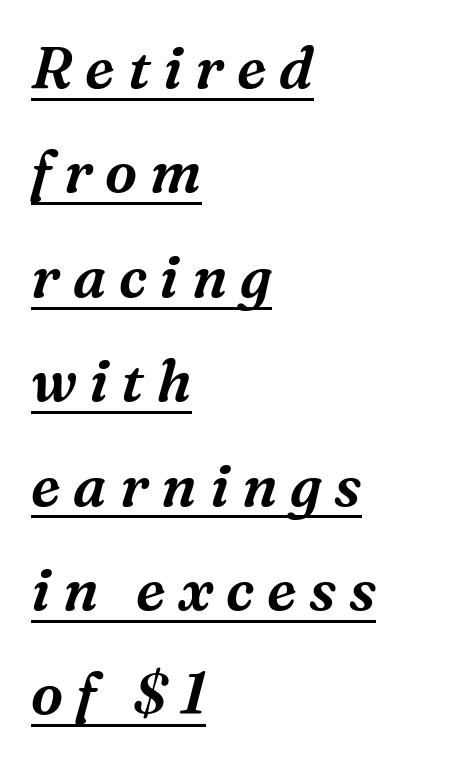
The image shows 58 px serif type, italic (leaning right); set left-aligned, line spacing 1.8x, unusually wide letter spacing (+0.22 em), underlined; medium stroke contrast and a medium x-height.
